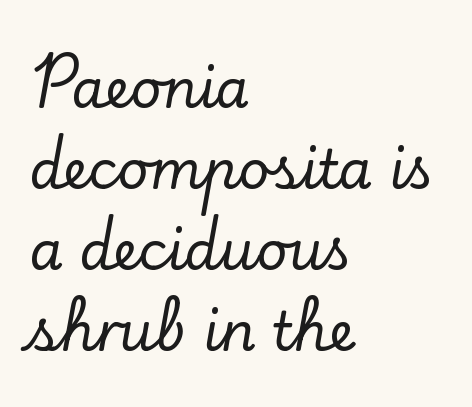
You could call the tracking neutral — neither tight nor loose. The lines are quadded left. Rows of type keep a routine distance in the vertical direction.
